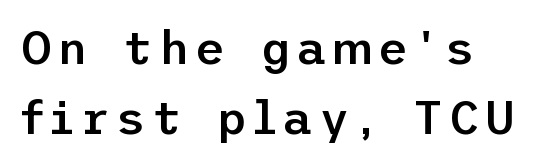
{"serif": "no", "italic": "no", "bold": "semi", "weight": "semibold", "width": "normal", "stroke_contrast": "low", "x_height": "medium", "underline": "no", "align": "left", "line_spacing": "normal", "line_spacing_ratio": 1.48, "glyph_px": 47}
